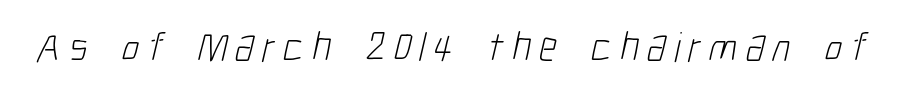
Serifs: no, the terminals of the letterforms are clean. The passage shown is typed in a proportional face where columns would drift. Stroke thickness stays within the range of a standard reading face or lighter. Underlining? Definitely not there.
